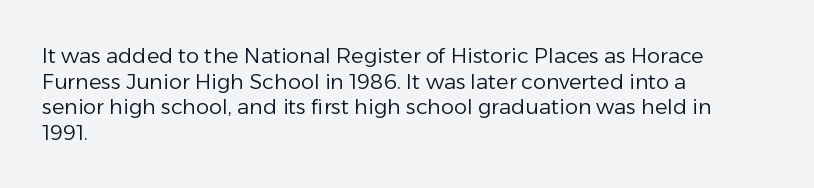
The image shows 21 px text type, upright; set left-aligned, line spacing 1.22x, normal letter spacing, not underlined.
